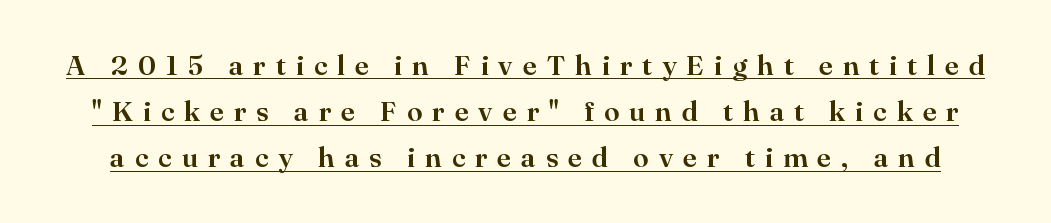
Line spacing here is normal. In terms of letterspacing, this is a distinctly airy, spread setting. Beneath each row of characters lies a ruled line. Are there feet on the stems? There are — it's a serif. Varying glyph widths throughout — classic text-font behaviour.
